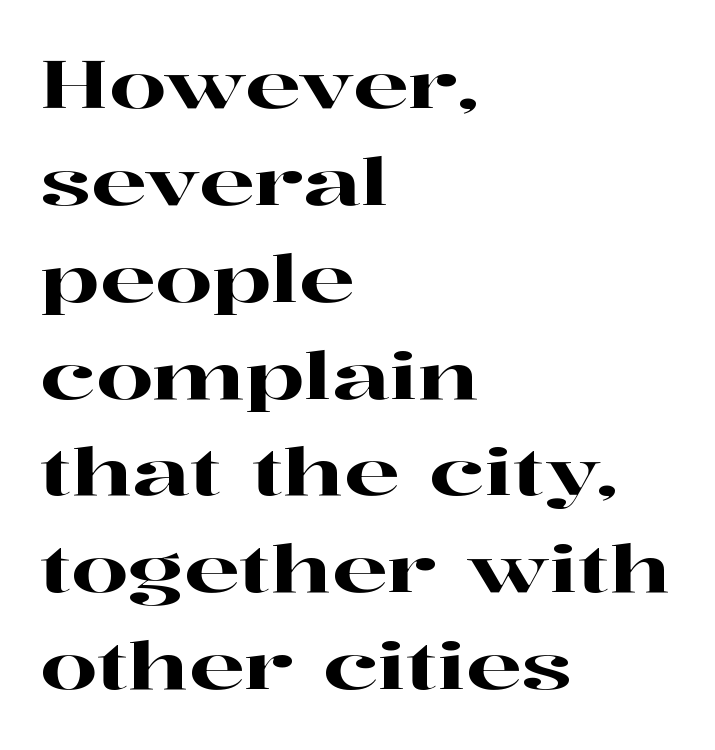
How would I describe the line gaps? Plain and ordinary. Left-aligned paragraph, ragged on the right. To sum up the face: it has serifs. Posture: upright roman.
